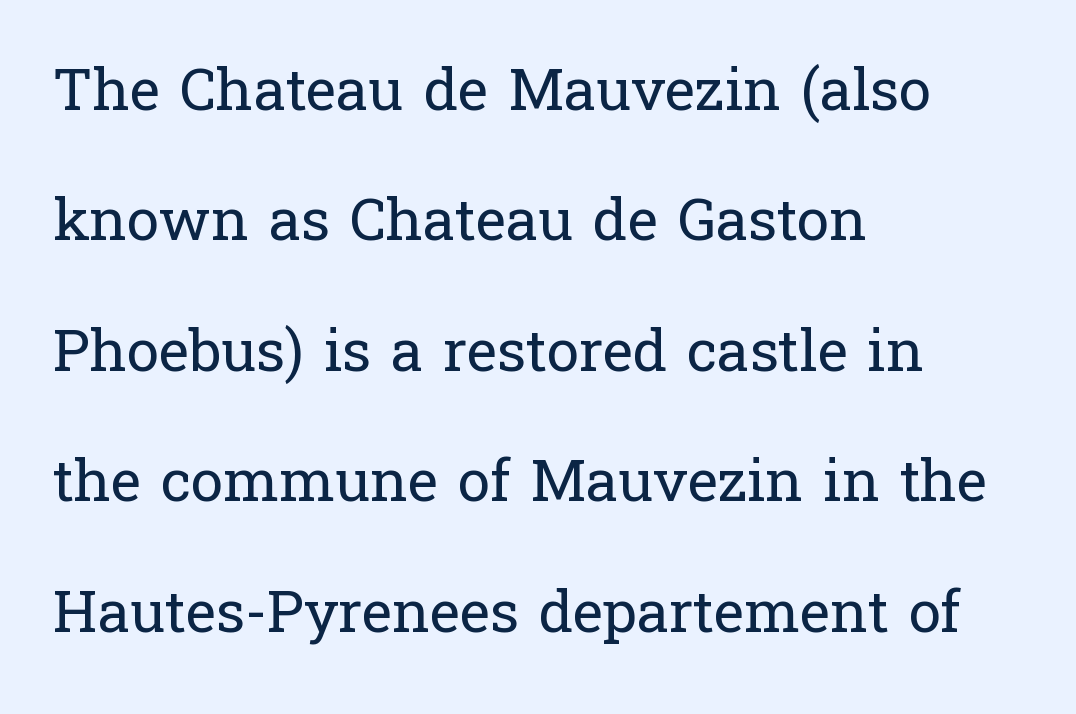
The image shows 58 px regular-weight serif type, upright; set left-aligned, loose line spacing (2.25x), normal letter spacing, not underlined; low stroke contrast and a medium x-height.
